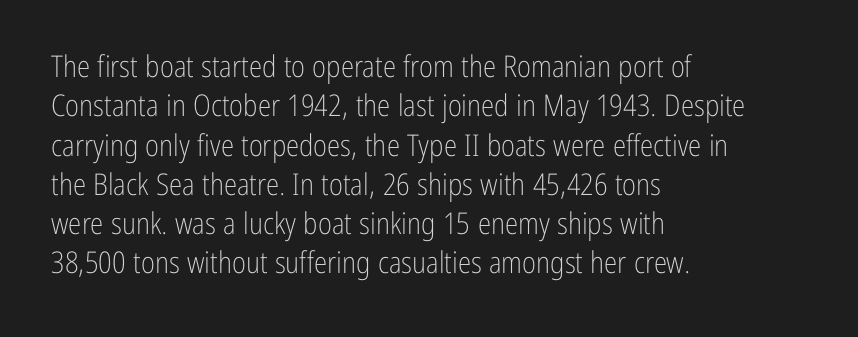
{"serif": "no", "italic": "no", "bold": "no", "weight": "light", "width": "condensed", "stroke_contrast": "low", "x_height": "medium", "monospaced": "no", "underline": "no", "align": "left", "line_spacing": "normal", "line_spacing_ratio": 1.31, "letter_spacing": "normal", "letter_spacing_em": 0.0, "glyph_px": 30}
